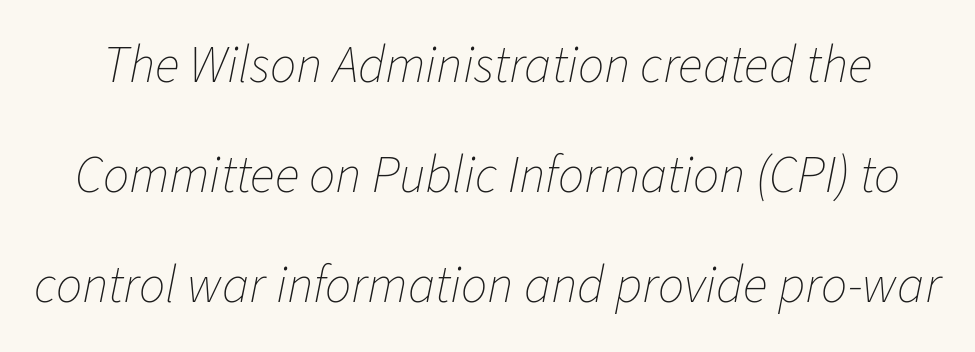
In terms of posture, this sample is oblique. Has an underline been added? It has not. Nothing unusual about the tracking: characters are spaced as the font intends. You could not count columns in this text — the font is proportionally spaced. In terms of leading, this rendering errs on the spacious side. Stems here are at most as thick as an everyday book face.
